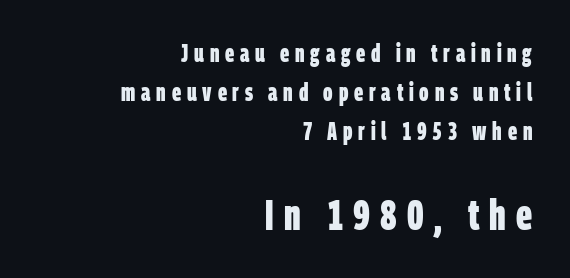
The space between consecutive lines is moderate. These lines stack with their right ends in a neat column. In terms of weight, the rendering is a true, heavy bold. Words float on clear page, feet unadorned. Varying glyph widths throughout — classic text-font behaviour.
